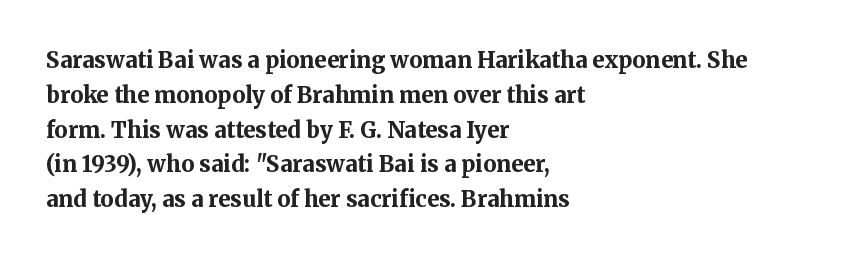
{"italic": "no", "bold": "yes", "underline": "no", "align": "left", "line_spacing": "normal", "line_spacing_ratio": 1.58, "letter_spacing": "normal", "letter_spacing_em": 0.0, "glyph_px": 22}
